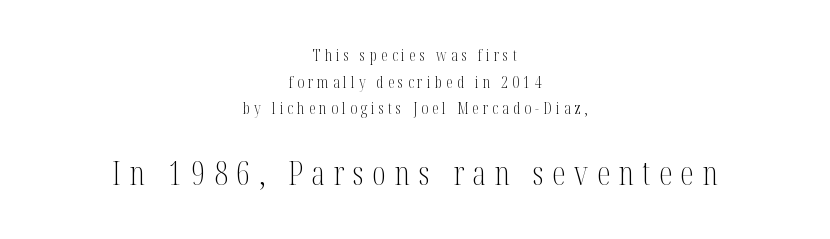
{"serif": "yes", "italic": "no", "bold": "no", "weight": "light", "width": "condensed", "stroke_contrast": "medium", "x_height": "medium", "monospaced": "no", "underline": "no", "align": "center", "line_spacing": "normal", "line_spacing_ratio": 1.66, "letter_spacing": "wide", "letter_spacing_em": 0.26, "larger_block": "second", "size_ratio": 2.06, "glyph_px": 33}
